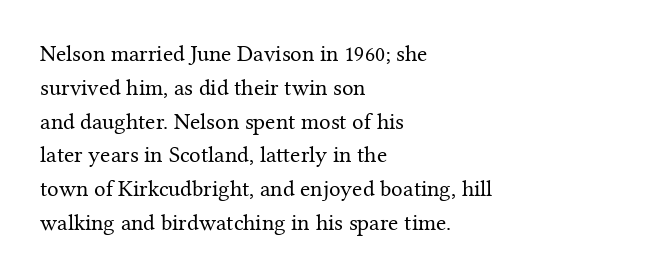
Just letters on the line, the space beneath them empty. Evenly set lines give the paragraph a standard silhouette. Heft: none added — not bold. Notice how the passage keeps a crisp vertical edge on the left only. No extra tracking has been applied to these lines. A roman cut, with each character standing at attention.
